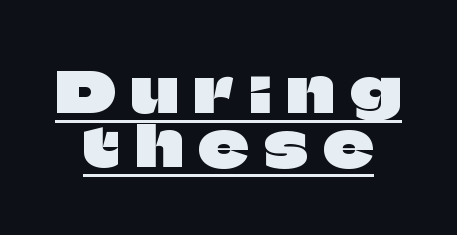
Q: Is the text italic (slanted)? A: No, it is upright.
Q: Is the typeface a serif or a sans-serif typeface? A: Sans-serif.
Q: Is the text underlined? A: Yes.
Q: Is the spacing between letters normal or unusually wide? A: Unusually wide.
Q: Is the spacing between lines tight, normal or loose? A: Tight.
Q: Width (condensed, normal, or wide)? A: Normal.
Q: Stroke contrast? A: Low.
Q: x-height? A: Large.
Q: Monospaced? A: No.
